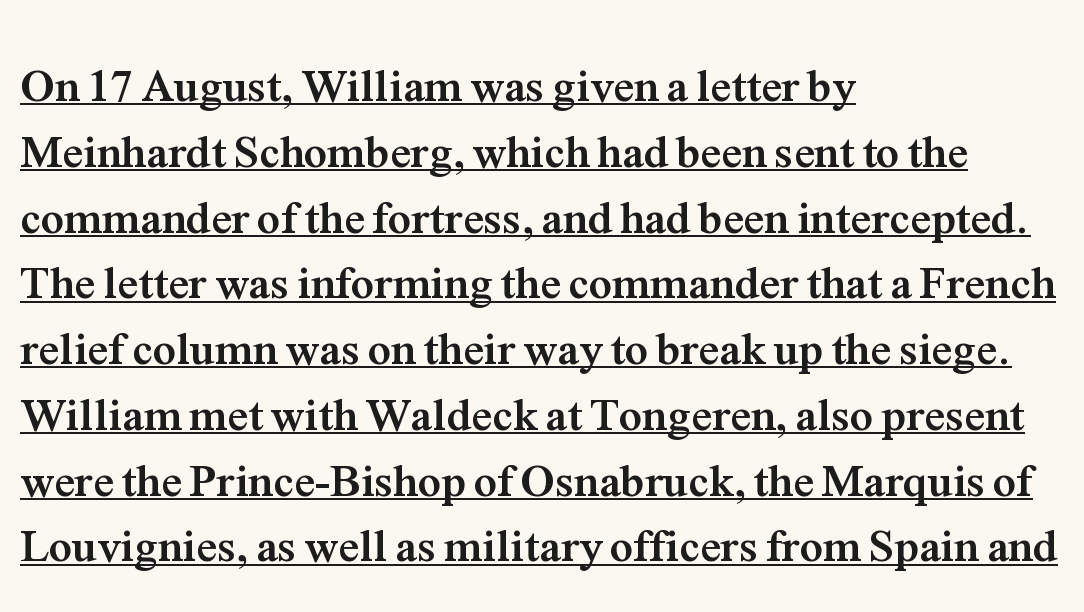
The image shows 46 px semibold serif type, upright; set left-aligned, normal line spacing (1.43x), normal letter spacing, underlined; medium stroke contrast and a medium x-height.
